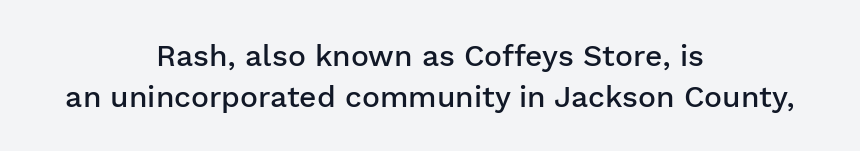
This sample has the flowing, uneven cadence of proportional lettering. This rendering employs a face without finishing strokes, i.e., a sans-serif. Rendered with straight, roman letterforms. In terms of leading, this rendering sits right in the middle.
